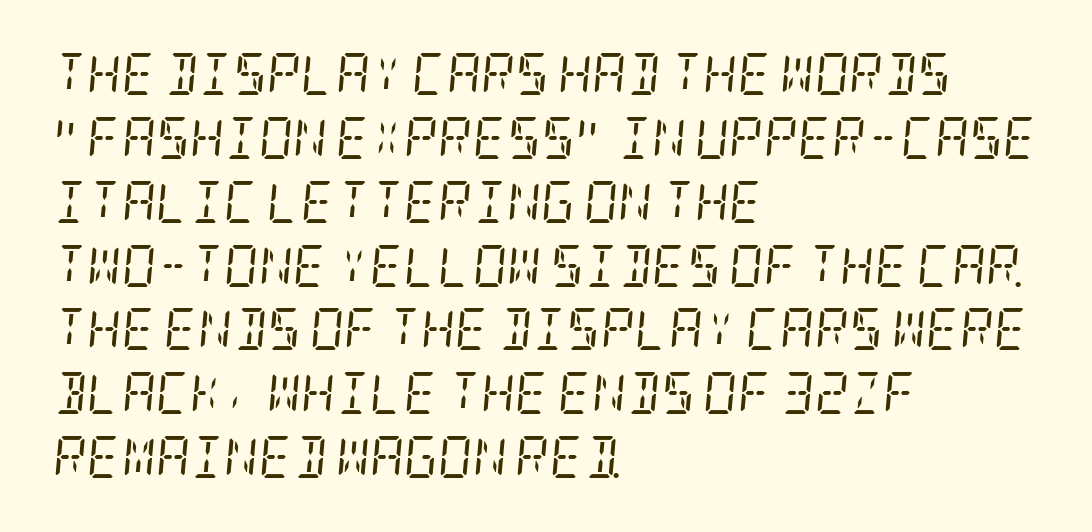
{"serif": "yes", "italic": "yes", "lean": "right", "slant_degrees": 5, "bold": "no", "weight": "regular", "width": "condensed", "stroke_contrast": "low", "x_height": "large", "underline": "no", "align": "left", "line_spacing": "normal", "line_spacing_ratio": 1.52, "letter_spacing": "normal", "letter_spacing_em": 0.0, "glyph_px": 42}
